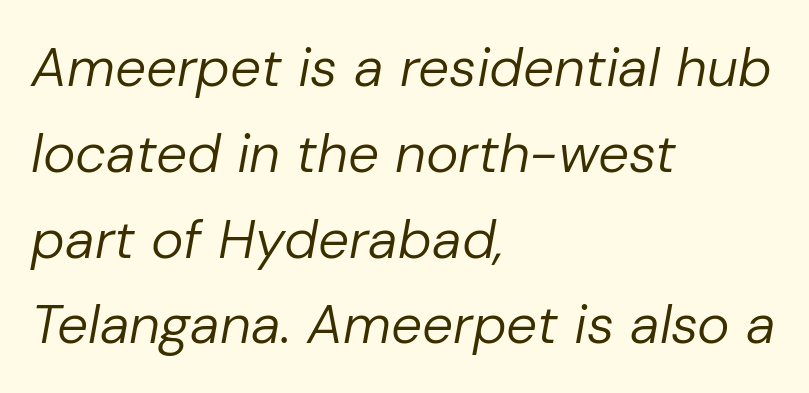
The image shows 55 px regular-weight type, italic (leaning right); set left-aligned, normal line spacing (1.56x), normal letter spacing, not underlined; low stroke contrast and a medium x-height.
